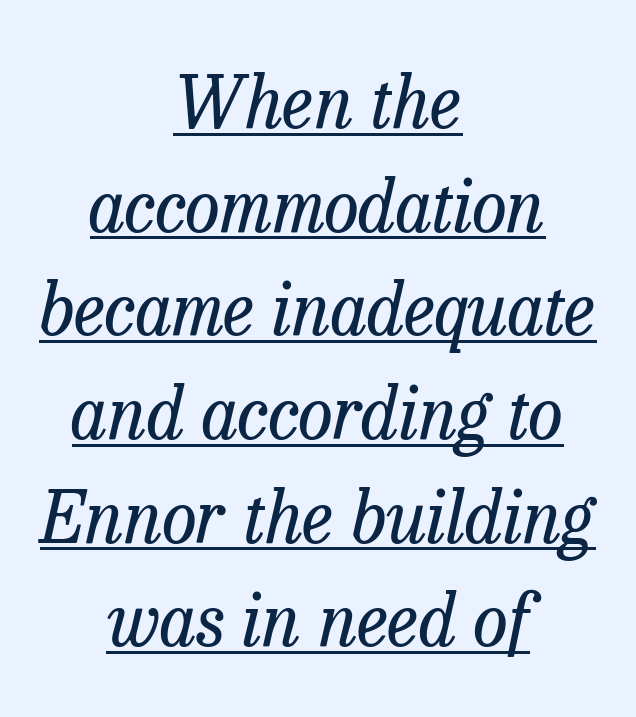
The image shows 71 px regular-weight serif type, italic (leaning right); set centered, normal line spacing (1.46x), normal letter spacing, underlined; low stroke contrast and a medium x-height.
